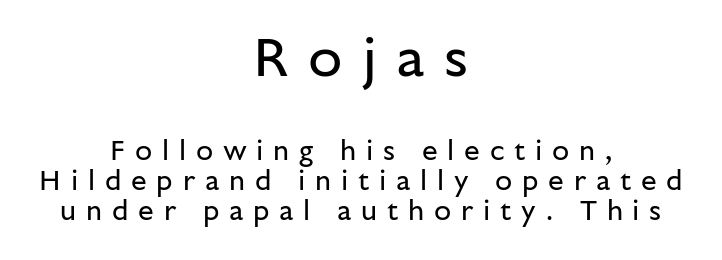
The image shows 56 px regular-weight sans-serif type, upright; set centered, tight line spacing (1.07x), unusually wide letter spacing (+0.35 em), not underlined; the first (top) block is 2.0x larger; low stroke contrast and a medium x-height.
